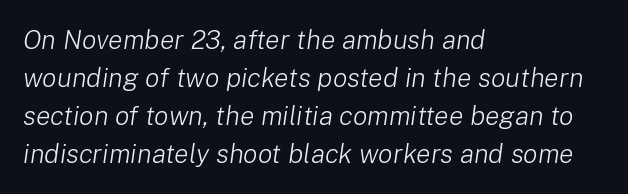
{"italic": "yes", "lean": "right", "slant_degrees": 8, "bold": "no", "underline": "no", "align": "left", "line_spacing": "normal", "line_spacing_ratio": 1.41, "letter_spacing": "normal", "letter_spacing_em": 0.0, "glyph_px": 27}
